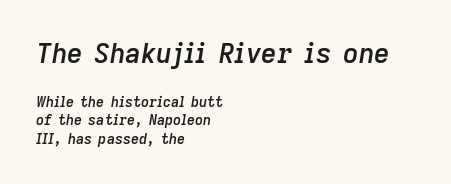
{"italic": "yes", "lean": "right", "slant_degrees": 9, "bold": "semi", "underline": "no", "align": "left", "line_spacing": "normal", "line_spacing_ratio": 1.31, "letter_spacing": "normal", "letter_spacing_em": 0.0, "larger_block": "first", "size_ratio": 1.93, "glyph_px": 27}
